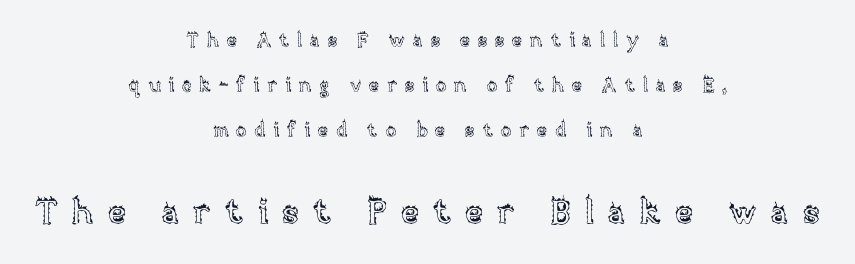
{"italic": "no", "width": "normal", "x_height": "large", "monospaced": "no", "underline": "no", "align": "center", "line_spacing": "loose", "line_spacing_ratio": 2.36, "letter_spacing": "wide", "letter_spacing_em": 0.41, "larger_block": "second", "size_ratio": 1.79, "glyph_px": 34}
